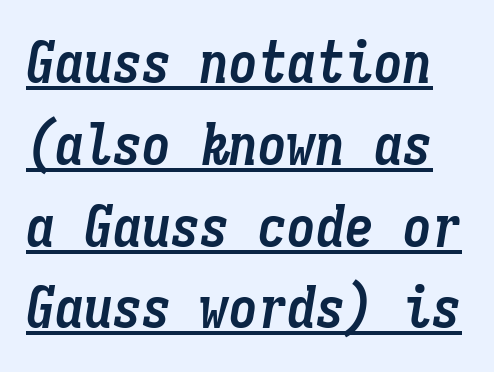
{"italic": "yes", "lean": "right", "slant_degrees": 9, "bold": "yes", "weight": "semibold", "width": "condensed", "stroke_contrast": "low", "x_height": "medium", "monospaced": "yes", "underline": "yes", "line_spacing": "normal", "line_spacing_ratio": 1.41, "letter_spacing": "normal", "letter_spacing_em": 0.0, "glyph_px": 58}
